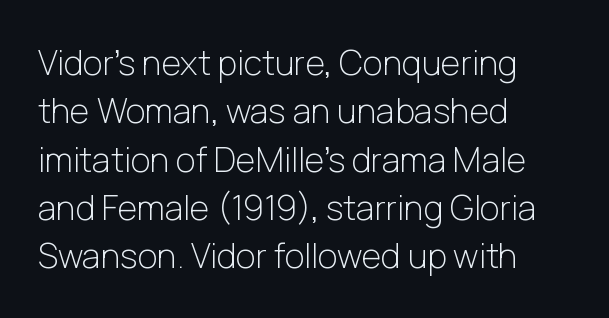
{"serif": "no", "italic": "no", "bold": "no", "weight": "light", "width": "normal", "stroke_contrast": "low", "x_height": "medium", "monospaced": "no", "underline": "no", "align": "left", "line_spacing": "normal", "line_spacing_ratio": 1.42, "letter_spacing": "normal", "letter_spacing_em": 0.0, "glyph_px": 34}
